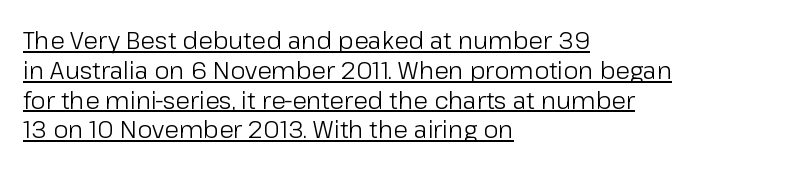
Each line starts at the same left margin while the right side varies. The characters are drawn with everyday or finer stroke widths. Posture: vertical. These lines keep a tight, regular rhythm from letter to letter. Underlined type.
